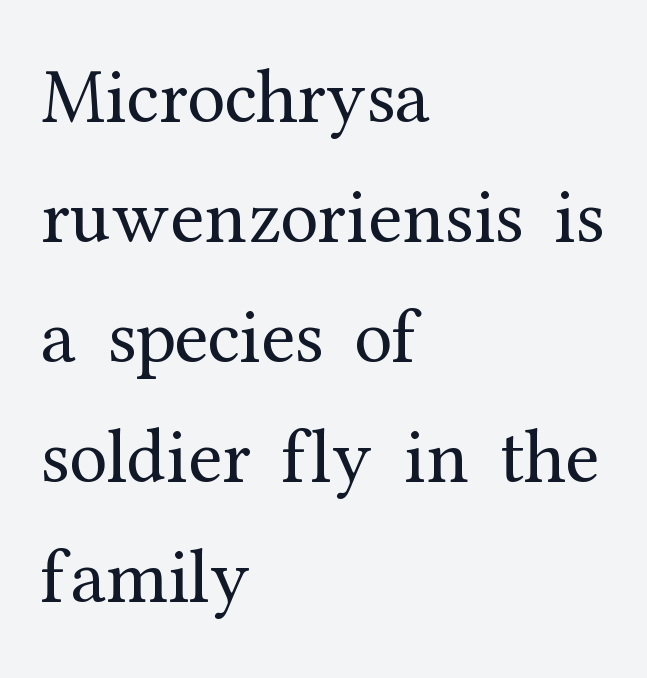
The image shows 77 px regular-weight serif type, upright; set left-aligned, normal line spacing (1.56x), normal letter spacing, not underlined; medium stroke contrast and a medium x-height.
